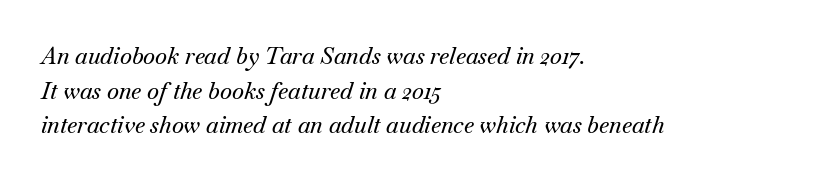
{"italic": "yes", "lean": "right", "slant_degrees": 18, "underline": "no", "align": "left", "line_spacing": "normal", "line_spacing_ratio": 1.51, "letter_spacing": "normal", "letter_spacing_em": 0.0, "glyph_px": 23}
